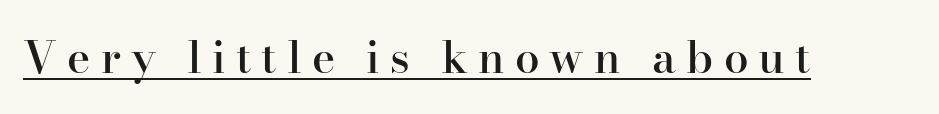
Q: Is the text bold? A: Semi-bold.
Q: Is the text italic (slanted)? A: No, it is upright.
Q: Is the typeface a serif or a sans-serif typeface? A: Serif.
Q: Is the text underlined? A: Yes.
Q: Is the spacing between letters normal or unusually wide? A: Unusually wide.
Q: Width (condensed, normal, or wide)? A: Normal.
Q: Stroke contrast? A: High.
Q: x-height? A: Small.
Q: Monospaced? A: No.
